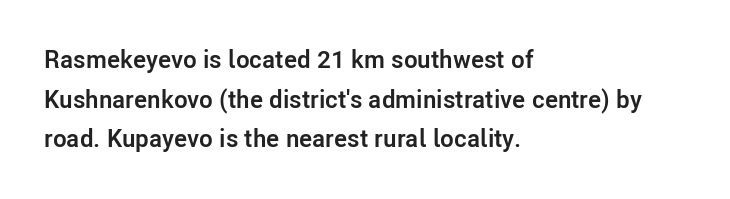
The image shows 25 px bold type, upright; set left-aligned, normal line spacing (1.59x), normal letter spacing, not underlined.
